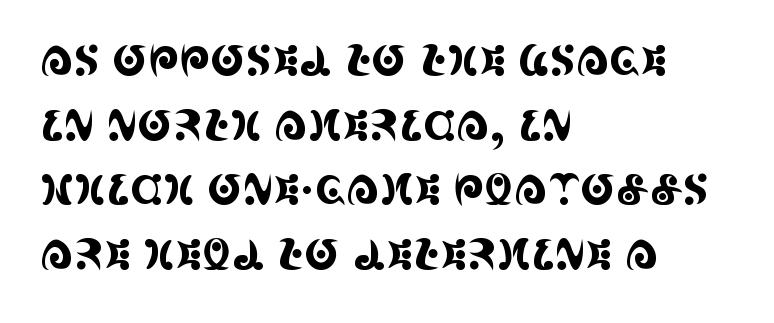
The lettering stays uniformly vertical, giving the passage a roman look. Short and long lines alike share a common starting point at left. Evenly set lines give the paragraph a standard silhouette. Between one letter and the next there's only the usual sliver of space. Underline: absent.
